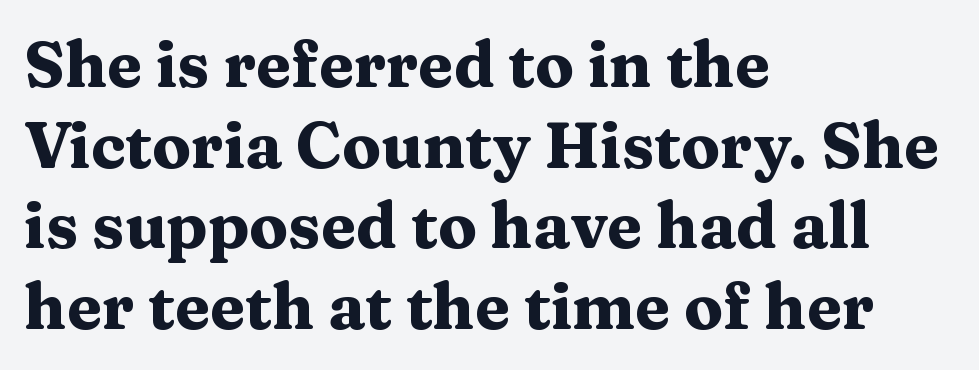
Q: Is the text bold? A: Yes.
Q: Is the text italic (slanted)? A: No, it is upright.
Q: Is the typeface a serif or a sans-serif typeface? A: Serif.
Q: Is the text underlined? A: No.
Q: How is the paragraph aligned? A: Left-aligned.
Q: Is the spacing between letters normal or unusually wide? A: Normal.
Q: Is the spacing between lines tight, normal or loose? A: Normal.
Q: Width (condensed, normal, or wide)? A: Wide.
Q: Stroke contrast? A: Medium.
Q: x-height? A: Medium.
Q: Monospaced? A: No.
